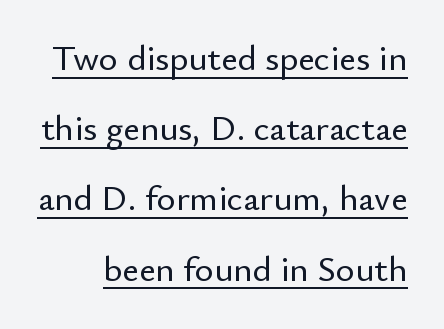
Q: Is the text italic (slanted)? A: No, it is upright.
Q: Is the typeface a serif or a sans-serif typeface? A: Sans-serif.
Q: Is the text underlined? A: Yes.
Q: Is the spacing between letters normal or unusually wide? A: Normal.
Q: Is the spacing between lines tight, normal or loose? A: Loose.
Q: Width (condensed, normal, or wide)? A: Normal.
Q: Stroke contrast? A: Low.
Q: x-height? A: Small.
Q: Monospaced? A: No.
